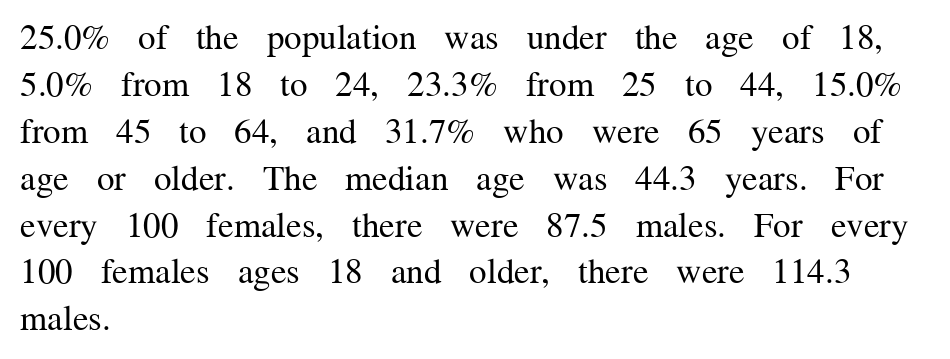
{"serif": "yes", "italic": "no", "bold": "no", "weight": "regular", "width": "normal", "stroke_contrast": "medium", "x_height": "medium", "monospaced": "no", "underline": "no", "align": "left", "line_spacing": "normal", "line_spacing_ratio": 1.34, "letter_spacing": "normal", "letter_spacing_em": 0.0, "glyph_px": 35}
